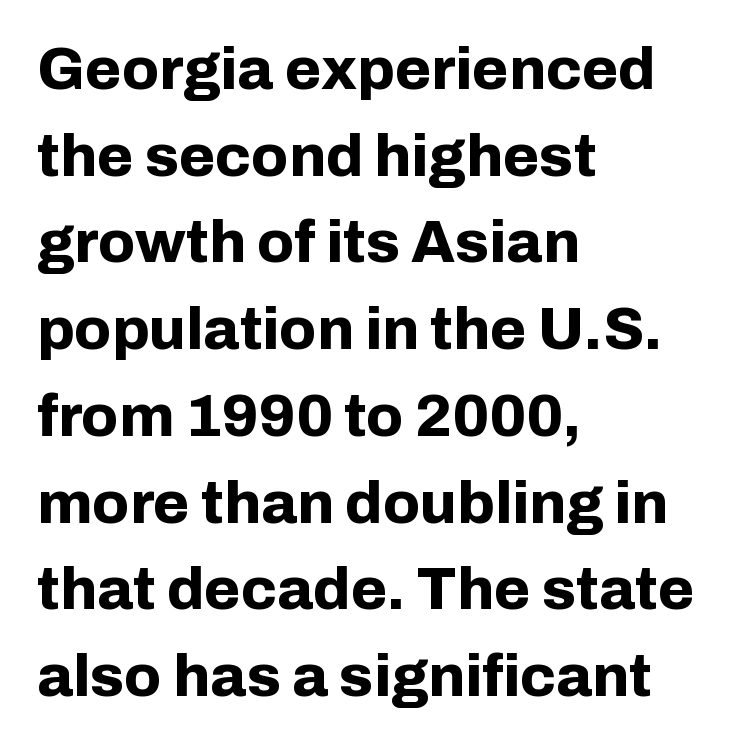
Q: Is the text bold? A: Yes.
Q: Is the text italic (slanted)? A: No, it is upright.
Q: Is the typeface a serif or a sans-serif typeface? A: Sans-serif.
Q: Is the text underlined? A: No.
Q: How is the paragraph aligned? A: Left-aligned.
Q: Is the spacing between letters normal or unusually wide? A: Normal.
Q: Is the spacing between lines tight, normal or loose? A: Normal.
Q: Width (condensed, normal, or wide)? A: Normal.
Q: Stroke contrast? A: Low.
Q: x-height? A: Medium.
Q: Monospaced? A: No.
